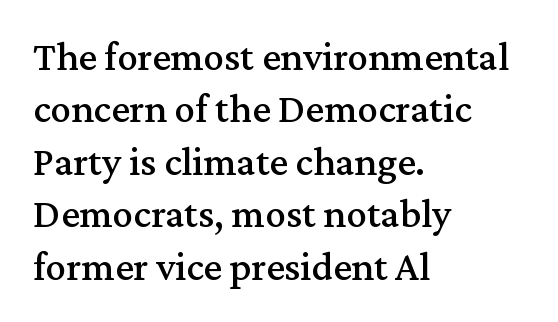
{"serif": "yes", "italic": "no", "width": "normal", "stroke_contrast": "medium", "x_height": "medium", "monospaced": "no", "underline": "no", "align": "left", "line_spacing": "normal", "line_spacing_ratio": 1.28, "letter_spacing": "normal", "letter_spacing_em": 0.0, "glyph_px": 41}
